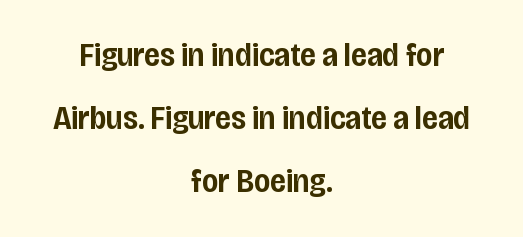
Q: Is the text bold? A: Semi-bold.
Q: Is the text italic (slanted)? A: No, it is upright.
Q: Is the typeface a serif or a sans-serif typeface? A: Sans-serif.
Q: Is the text underlined? A: No.
Q: How is the paragraph aligned? A: Centered.
Q: Is the spacing between letters normal or unusually wide? A: Normal.
Q: Width (condensed, normal, or wide)? A: Condensed.
Q: Stroke contrast? A: Low.
Q: x-height? A: Large.
Q: Monospaced? A: No.
